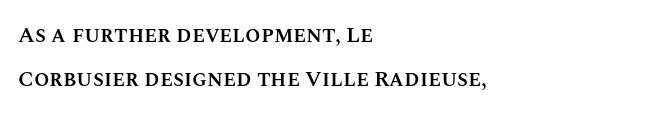
Q: Is the text bold? A: Semi-bold.
Q: Is the text italic (slanted)? A: No, it is upright.
Q: Is the text underlined? A: No.
Q: How is the paragraph aligned? A: Left-aligned.
Q: Is the spacing between letters normal or unusually wide? A: Normal.
Q: Is the spacing between lines tight, normal or loose? A: Loose.
